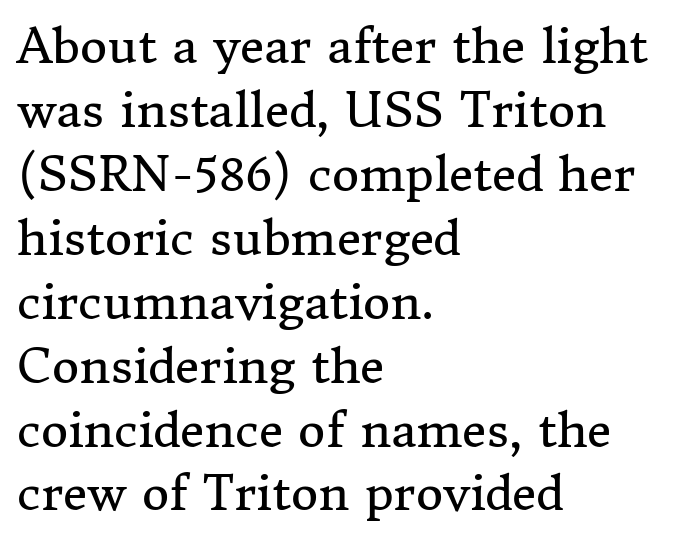
The image shows 47 px regular-weight serif type, upright; set left-aligned, normal line spacing (1.36x), normal letter spacing, not underlined; medium stroke contrast and a medium x-height.
